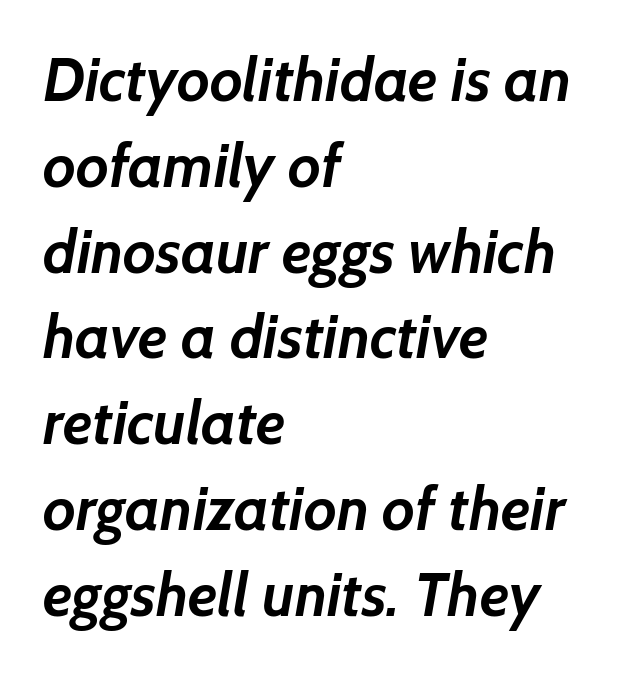
{"serif": "no", "bold": "yes", "weight": "semibold", "width": "normal", "stroke_contrast": "low", "x_height": "medium", "monospaced": "no", "underline": "no", "align": "left", "line_spacing": "normal", "line_spacing_ratio": 1.43, "letter_spacing": "normal", "letter_spacing_em": 0.0, "glyph_px": 60}
